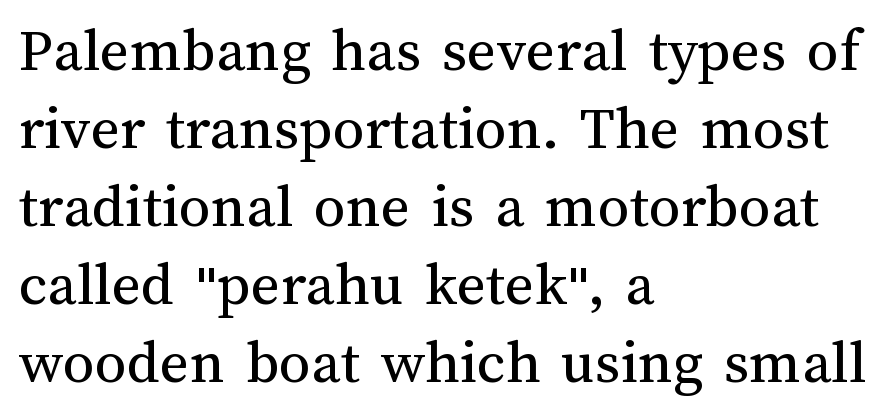
Q: Is the text bold? A: No.
Q: Is the text italic (slanted)? A: No, it is upright.
Q: Is the text underlined? A: No.
Q: How is the paragraph aligned? A: Left-aligned.
Q: Is the spacing between letters normal or unusually wide? A: Normal.
Q: Width (condensed, normal, or wide)? A: Normal.
Q: Stroke contrast? A: Medium.
Q: x-height? A: Medium.
Q: Monospaced? A: No.
